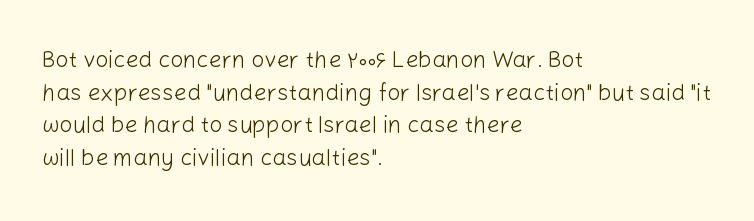
Q: Is the text bold? A: No.
Q: Is the text italic (slanted)? A: No, it is upright.
Q: Is the text underlined? A: No.
Q: How is the paragraph aligned? A: Left-aligned.
Q: Is the spacing between letters normal or unusually wide? A: Normal.
Q: Is the spacing between lines tight, normal or loose? A: Normal.
